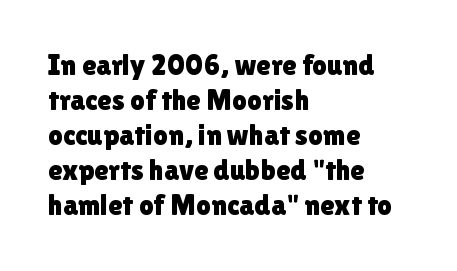
{"serif": "no", "italic": "no", "width": "normal", "stroke_contrast": "low", "x_height": "medium", "monospaced": "no", "underline": "no", "align": "left", "line_spacing_ratio": 1.21, "letter_spacing": "normal", "letter_spacing_em": 0.0, "glyph_px": 29}
